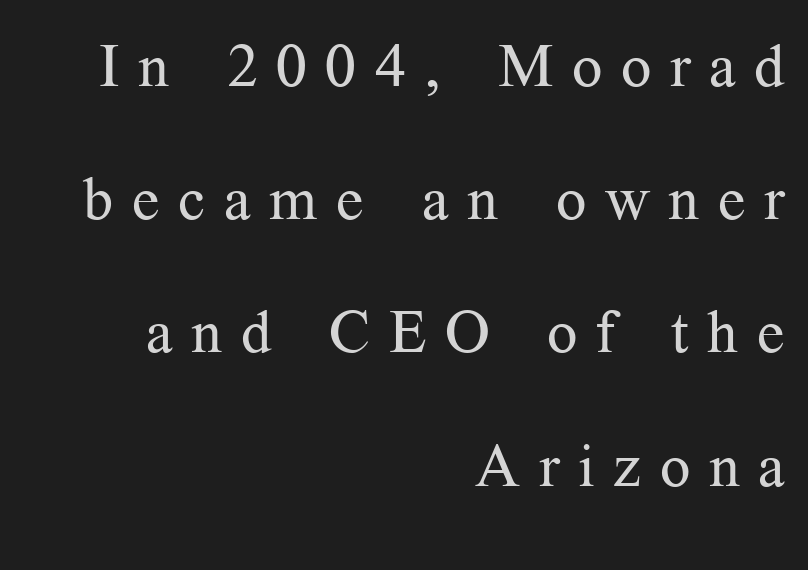
Italic? Not at all — the glyphs are vertical. A light-to-regular cut is what we see here. Honestly, there is no underline to notice here at all. One-word summary of the alignment: right. Here the designer chose a conventional face with non-uniform glyph widths. Line spacing here is loose.
